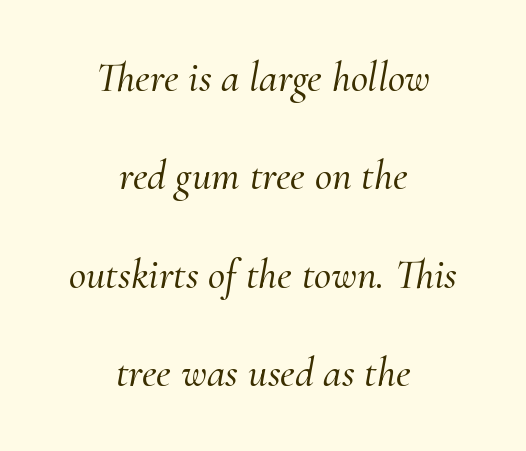
Observe the ordinary spacing: letters are neighbours, not strangers. Airy leading. Observe the serifs anchoring each vertical stroke in this sample. Decoration check: the copy has no underline. Centered paragraph, ragged on both sides. You could not count columns in this text — the font is proportionally spaced.
